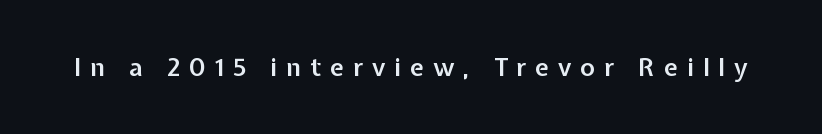
{"italic": "no", "bold": "semi", "underline": "no", "letter_spacing": "wide", "letter_spacing_em": 0.36, "glyph_px": 25}
